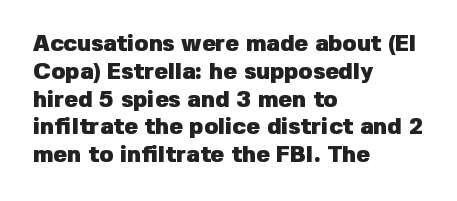
Short and long lines alike share a common starting point at left. Unlike italic type, these characters show no tilt at all. The passage shown is emphatically bold. The face used here is rendered with its standard letterfit. The space beneath each line is pristine and unruled.
